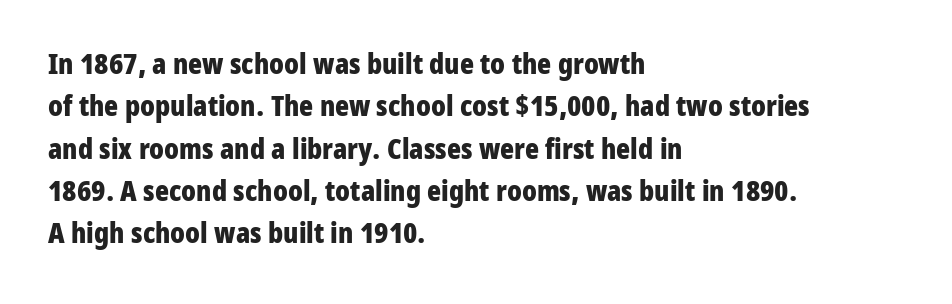
Q: Is the text bold? A: Yes.
Q: Is the text italic (slanted)? A: No, it is upright.
Q: Is the typeface a serif or a sans-serif typeface? A: Sans-serif.
Q: Is the text underlined? A: No.
Q: How is the paragraph aligned? A: Left-aligned.
Q: Is the spacing between letters normal or unusually wide? A: Normal.
Q: Is the spacing between lines tight, normal or loose? A: Normal.
Q: Width (condensed, normal, or wide)? A: Condensed.
Q: Stroke contrast? A: Low.
Q: x-height? A: Medium.
Q: Monospaced? A: No.
